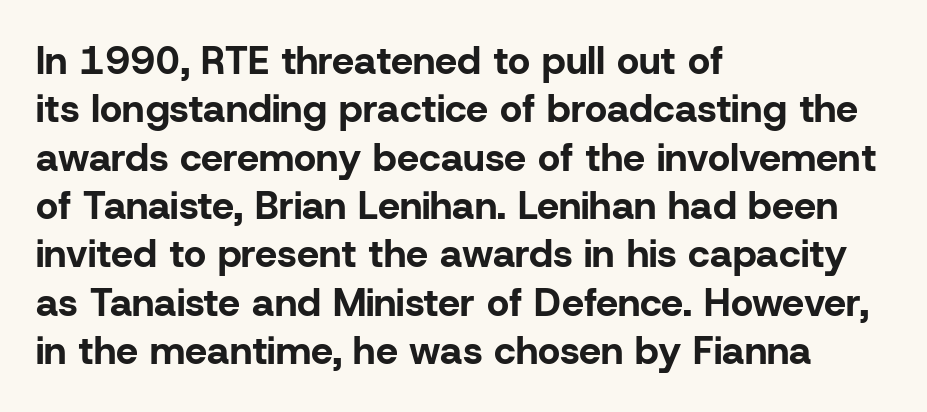
The gap between lines stays unmarked. Nothing unusual about the tracking: characters are spaced as the font intends. Looks like regular typesetting: each glyph gets only the width it needs. In terms of letterform style, serifs are entirely absent.
